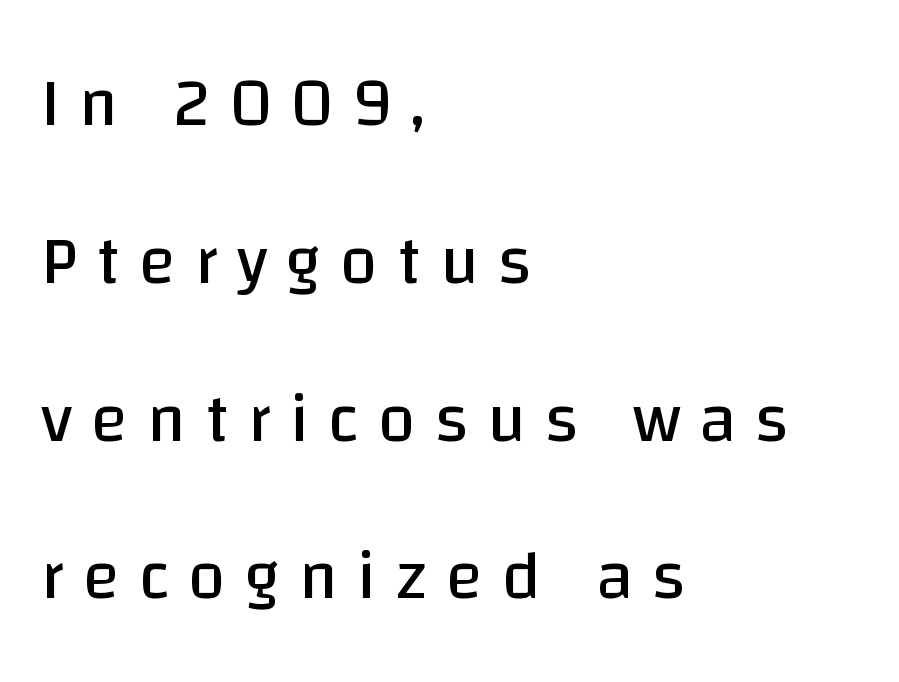
{"serif": "no", "italic": "no", "bold": "no", "weight": "regular", "width": "normal", "stroke_contrast": "low", "x_height": "large", "monospaced": "no", "underline": "no", "align": "left", "line_spacing": "loose", "line_spacing_ratio": 2.32, "letter_spacing": "wide", "letter_spacing_em": 0.28, "glyph_px": 68}
